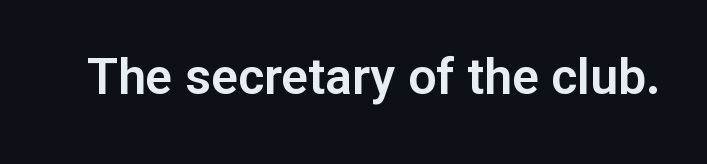
The rendering shows plain stroke endings on the letterforms — a sans-serif design. Clear beneath every line of the passage. Every character sits straight up, as roman type does. Here the designer chose a conventional face with non-uniform glyph widths. This rendering leaves character spacing at its baseline value.
